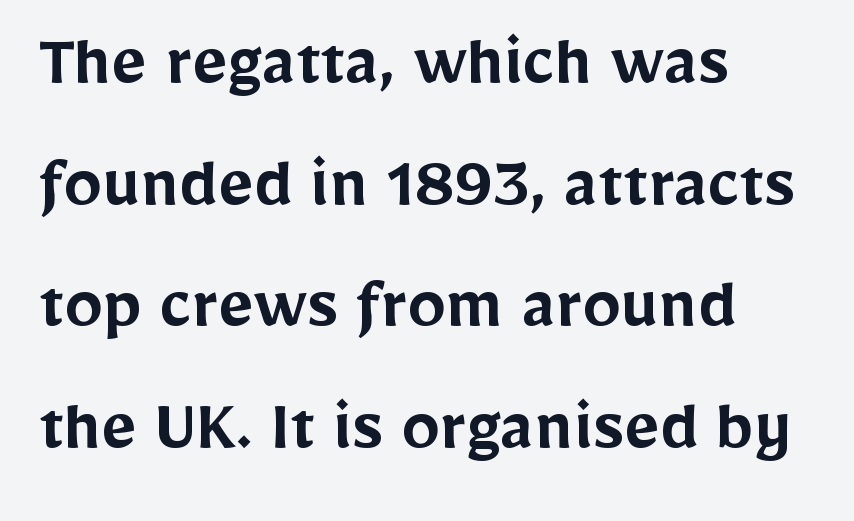
{"serif": "no", "italic": "no", "bold": "semi", "weight": "semibold", "width": "normal", "stroke_contrast": "low", "x_height": "medium", "monospaced": "no", "underline": "no", "align": "left", "line_spacing": "normal", "line_spacing_ratio": 1.58, "letter_spacing": "normal", "letter_spacing_em": 0.0, "glyph_px": 77}
